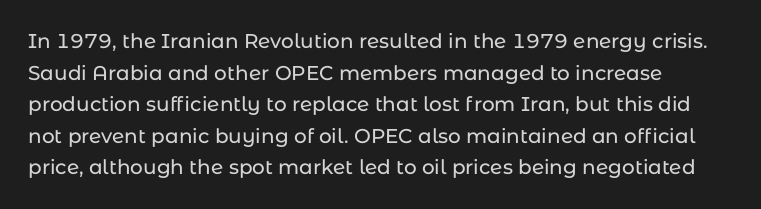
{"italic": "no", "underline": "no", "align": "left", "line_spacing": "normal", "line_spacing_ratio": 1.58, "letter_spacing": "normal", "letter_spacing_em": 0.0, "glyph_px": 20}
